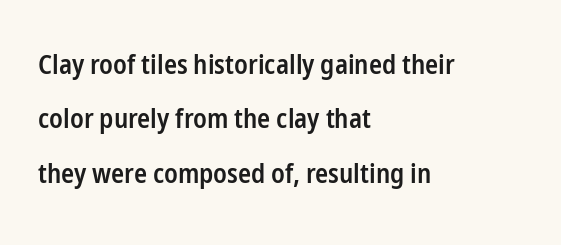
Horizontal alignment here is leftward, the default for most running prose. Is there much room between lines? Yes — plenty of vertical air separates them. Bold? Not quite — semibold, heavier than regular but stopping short. Has an underline been added? It has not. Between one letter and the next there's only the usual sliver of space.
